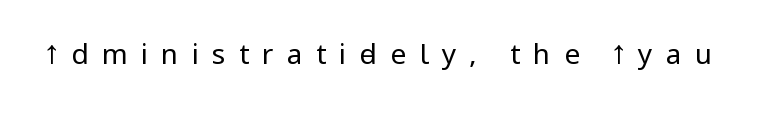
The image shows 28 px regular-weight, condensed sans-serif type, upright; set unusually wide letter spacing (+0.47 em), not underlined; low stroke contrast.
